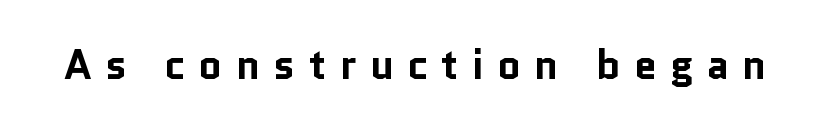
{"serif": "no", "italic": "no", "bold": "yes", "weight": "bold", "width": "normal", "stroke_contrast": "low", "x_height": "medium", "monospaced": "no", "underline": "no", "letter_spacing": "wide", "letter_spacing_em": 0.32, "glyph_px": 41}
